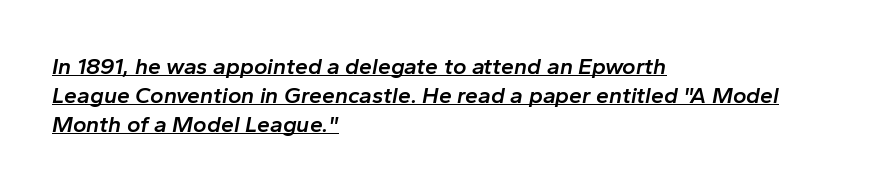
The image shows 23 px text type, italic (leaning right); set left-aligned, normal line spacing (1.26x), normal letter spacing, underlined.
